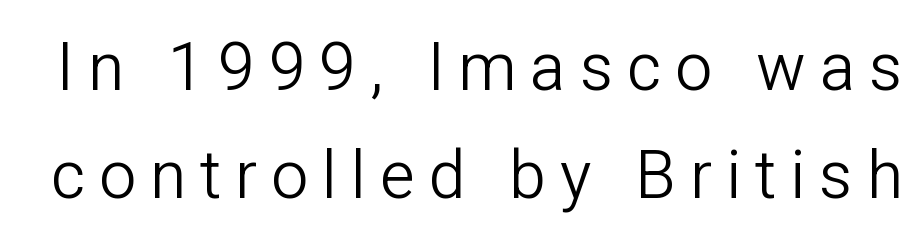
{"serif": "no", "italic": "no", "bold": "no", "weight": "light", "width": "normal", "stroke_contrast": "low", "x_height": "medium", "monospaced": "no", "underline": "no", "line_spacing": "normal", "line_spacing_ratio": 1.63, "letter_spacing": "wide", "letter_spacing_em": 0.21, "glyph_px": 66}
